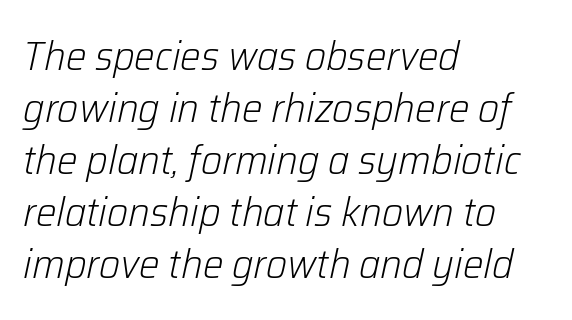
Q: Is the text bold? A: No.
Q: Is the text italic (slanted)? A: Yes, it leans right by about 12 degrees.
Q: Is the text underlined? A: No.
Q: How is the paragraph aligned? A: Left-aligned.
Q: Is the spacing between letters normal or unusually wide? A: Normal.
Q: Is the spacing between lines tight, normal or loose? A: Normal.
Q: Width (condensed, normal, or wide)? A: Normal.
Q: Stroke contrast? A: Low.
Q: x-height? A: Medium.
Q: Monospaced? A: No.
